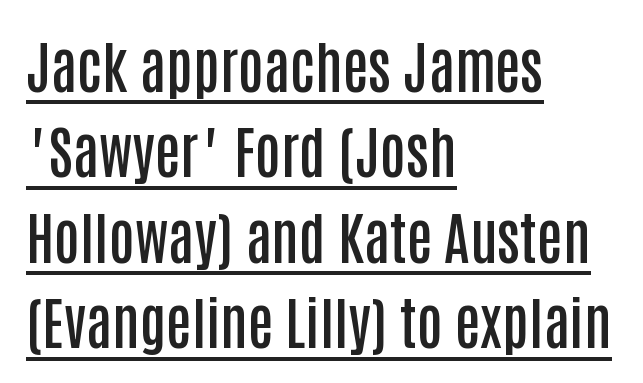
{"serif": "no", "italic": "no", "bold": "semi", "weight": "semibold", "width": "condensed", "stroke_contrast": "low", "x_height": "large", "monospaced": "no", "underline": "yes", "align": "left", "line_spacing": "normal", "line_spacing_ratio": 1.5, "letter_spacing": "normal", "letter_spacing_em": 0.0, "glyph_px": 57}
